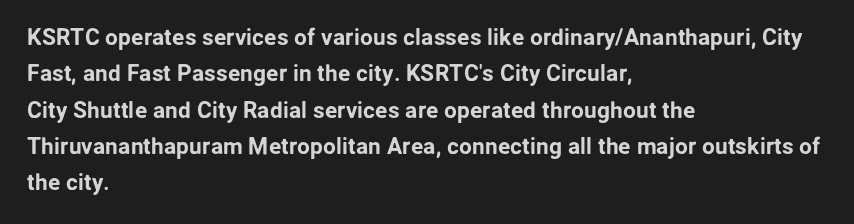
{"italic": "no", "underline": "no", "align": "left", "line_spacing": "normal", "line_spacing_ratio": 1.58, "letter_spacing": "normal", "letter_spacing_em": 0.0, "glyph_px": 23}
